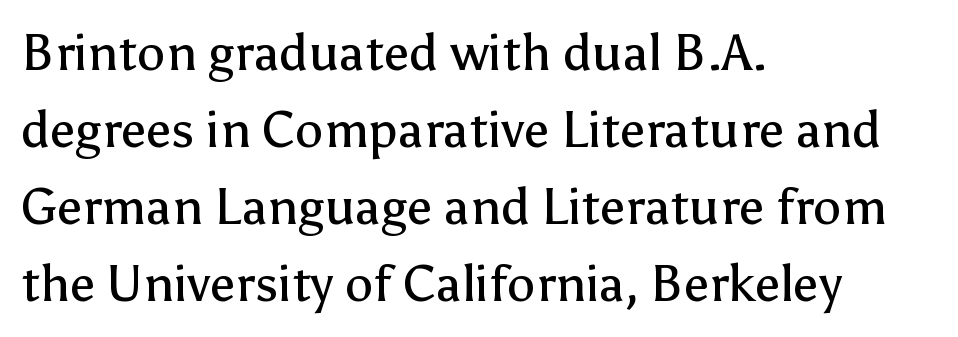
The image shows 51 px regular-weight sans-serif type, upright; set left-aligned, normal line spacing (1.51x), normal letter spacing, not underlined; low stroke contrast and a medium x-height.
